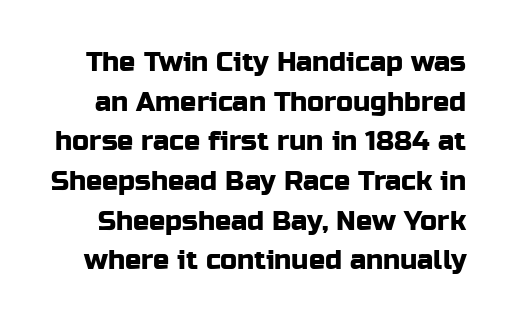
{"italic": "no", "underline": "no", "line_spacing": "normal", "line_spacing_ratio": 1.47, "letter_spacing": "normal", "letter_spacing_em": 0.0, "glyph_px": 27}
